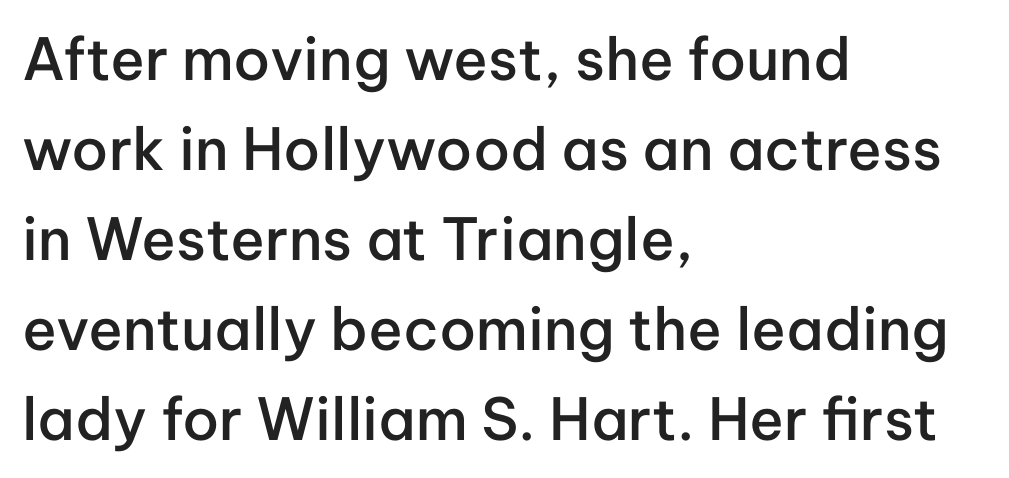
{"serif": "no", "italic": "no", "bold": "semi", "weight": "semibold", "width": "normal", "stroke_contrast": "low", "x_height": "medium", "monospaced": "no", "underline": "no", "align": "left", "line_spacing": "normal", "line_spacing_ratio": 1.55, "letter_spacing": "normal", "letter_spacing_em": 0.0, "glyph_px": 58}
